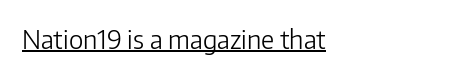
The image shows 26 px text type, upright; set left-aligned, normal letter spacing, underlined.
